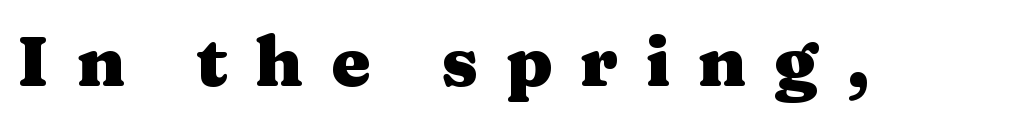
{"serif": "yes", "italic": "no", "bold": "yes", "weight": "heavy", "width": "wide", "stroke_contrast": "medium", "x_height": "medium", "monospaced": "no", "underline": "no", "letter_spacing": "wide", "letter_spacing_em": 0.4, "glyph_px": 70}
